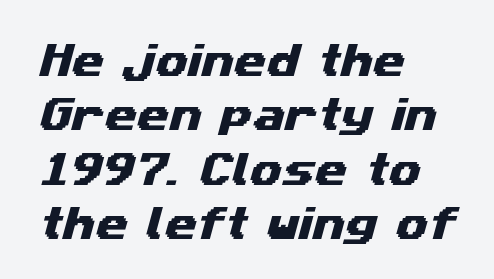
Notice how descenders clear the ascenders below comfortably — that's standard leading. Classification — sans serif. A typesetter would call this proportional, since set widths differ per character. Descenders hang freely into open space. Line beginnings align vertically; line endings do not. No extra tracking has been applied to these lines.
